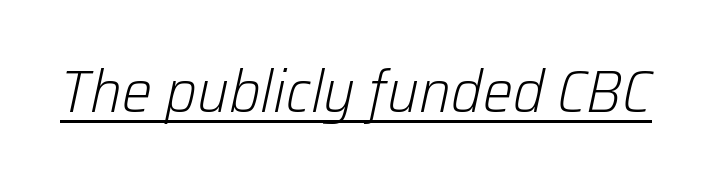
Q: Is the text bold? A: No.
Q: Is the text italic (slanted)? A: Yes, it leans right by about 12 degrees.
Q: Is the text underlined? A: Yes.
Q: Is the spacing between letters normal or unusually wide? A: Normal.
Q: Width (condensed, normal, or wide)? A: Normal.
Q: Stroke contrast? A: Low.
Q: x-height? A: Medium.
Q: Monospaced? A: No.
